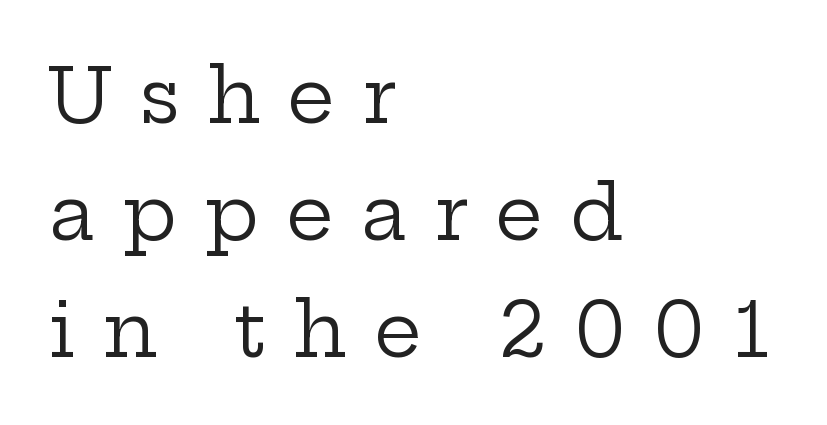
Q: Is the text bold? A: No.
Q: Is the text italic (slanted)? A: No, it is upright.
Q: Is the typeface a serif or a sans-serif typeface? A: Serif.
Q: Is the text underlined? A: No.
Q: How is the paragraph aligned? A: Left-aligned.
Q: Is the spacing between letters normal or unusually wide? A: Unusually wide.
Q: Is the spacing between lines tight, normal or loose? A: Normal.
Q: Width (condensed, normal, or wide)? A: Wide.
Q: Stroke contrast? A: Low.
Q: x-height? A: Medium.
Q: Monospaced? A: No.
